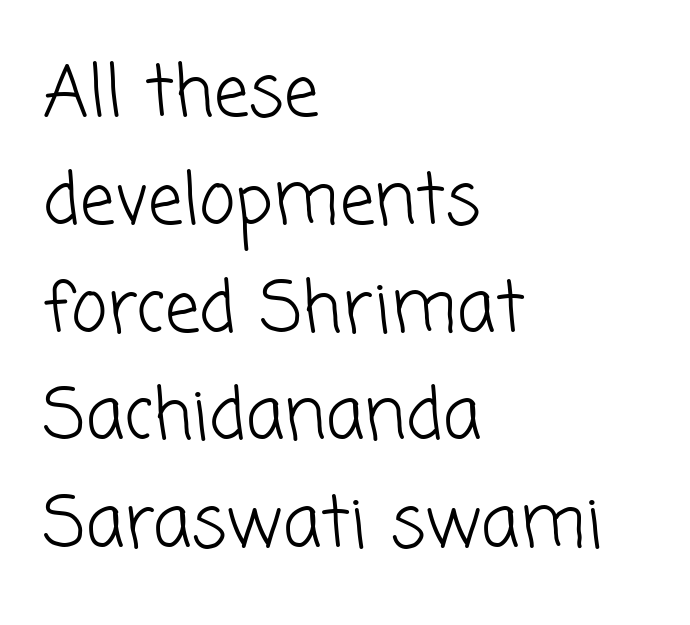
Q: Is the text bold? A: No.
Q: Is the typeface a serif or a sans-serif typeface? A: Sans-serif.
Q: Is the text underlined? A: No.
Q: How is the paragraph aligned? A: Left-aligned.
Q: Is the spacing between letters normal or unusually wide? A: Normal.
Q: Is the spacing between lines tight, normal or loose? A: Normal.
Q: Width (condensed, normal, or wide)? A: Normal.
Q: Stroke contrast? A: Low.
Q: x-height? A: Medium.
Q: Monospaced? A: No.
